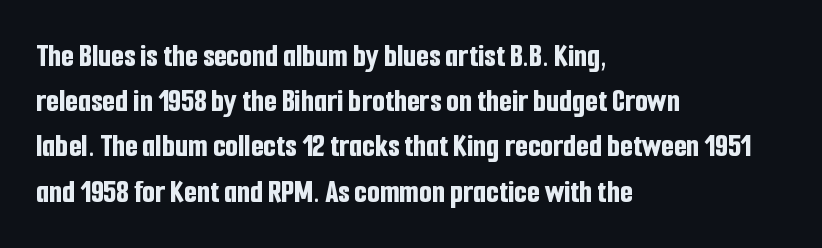
The image shows 33 px bold, condensed sans-serif type, upright; set left-aligned, normal line spacing (1.37x), normal letter spacing, not underlined; low stroke contrast and a medium x-height.
